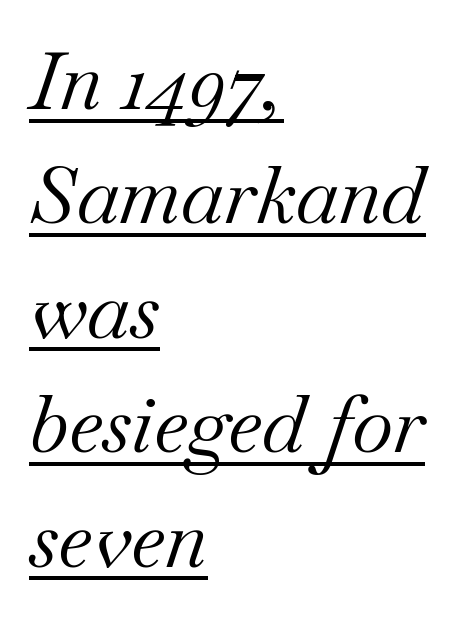
The image shows 80 px regular-weight serif type, italic (leaning right); set left-aligned, normal line spacing (1.43x), normal letter spacing, underlined; medium stroke contrast and a small x-height.
